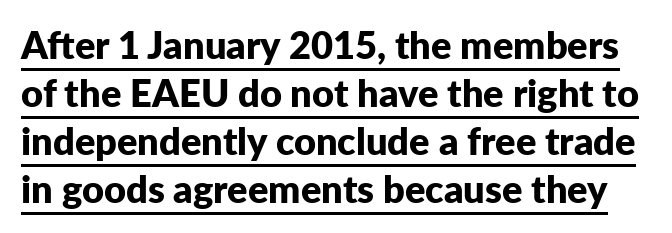
Q: Is the text bold? A: Yes.
Q: Is the text italic (slanted)? A: No, it is upright.
Q: Is the typeface a serif or a sans-serif typeface? A: Sans-serif.
Q: Is the text underlined? A: Yes.
Q: Is the spacing between letters normal or unusually wide? A: Normal.
Q: Is the spacing between lines tight, normal or loose? A: Normal.
Q: Width (condensed, normal, or wide)? A: Normal.
Q: Stroke contrast? A: Low.
Q: x-height? A: Medium.
Q: Monospaced? A: No.
